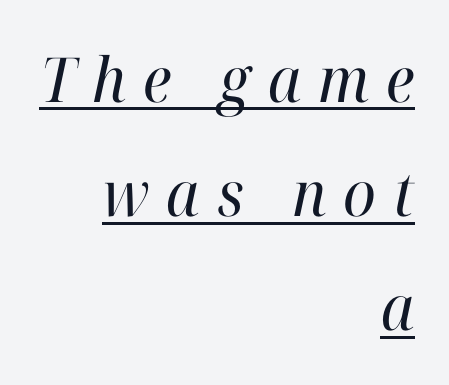
The image shows 62 px regular-weight serif type, italic (leaning right); set right-aligned, line spacing 1.84x, unusually wide letter spacing (+0.27 em), underlined; high stroke contrast and a medium x-height.
